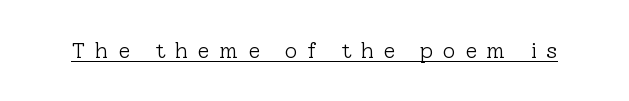
Q: Is the text bold? A: No.
Q: Is the text italic (slanted)? A: No, it is upright.
Q: Is the text underlined? A: Yes.
Q: Is the spacing between letters normal or unusually wide? A: Unusually wide.
